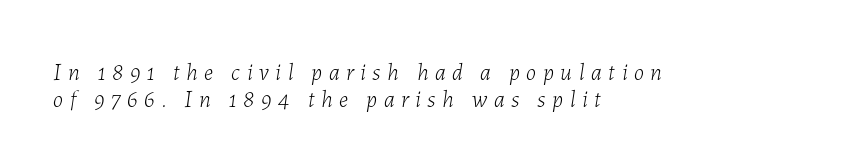
The image shows 23 px text type, italic (leaning right); set left-aligned, line spacing 1.17x, unusually wide letter spacing (+0.29 em), not underlined.
